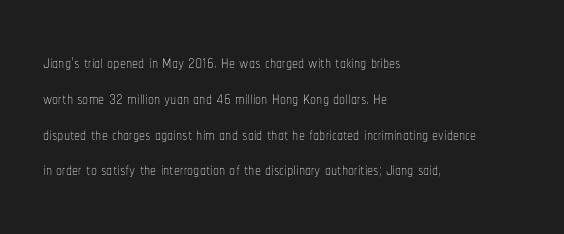
The image shows 24 px text type, upright; set left-aligned, normal line spacing (1.49x), normal letter spacing, not underlined.
